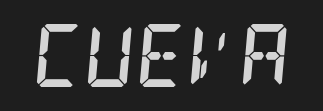
{"serif": "yes", "italic": "yes", "lean": "right", "slant_degrees": 5, "bold": "yes", "weight": "semibold", "width": "condensed", "stroke_contrast": "low", "x_height": "large", "underline": "no", "letter_spacing": "normal", "letter_spacing_em": 0.0, "glyph_px": 63}
